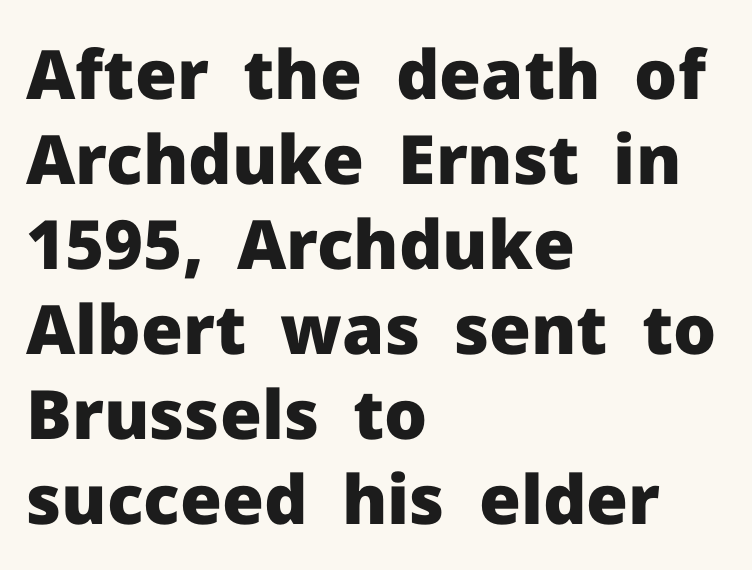
The paragraph shown leans on its left margin. The letters are bold, with thick, heavy strokes. A clean baseline with only descenders dipping below it. Type style note: lacks serifs.
